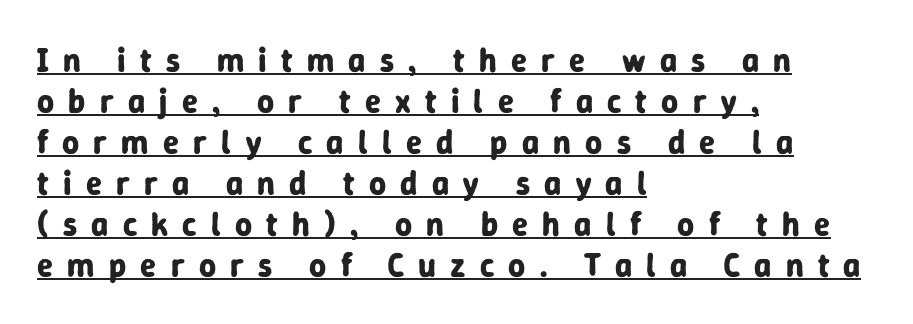
The image shows 33 px bold sans-serif type, upright; set left-aligned, line spacing 1.24x, unusually wide letter spacing (+0.43 em), underlined; low stroke contrast and a medium x-height.
